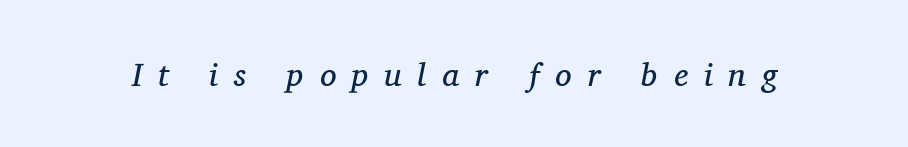
Type without underlining. The letters advance in unequal steps, a hallmark of proportional type. Unlike a clean sans, this face finishes its strokes with serifs. Observe the lean: these are italic letterforms. The cut favours lightness, reaching ordinary text weight at its darkest.
